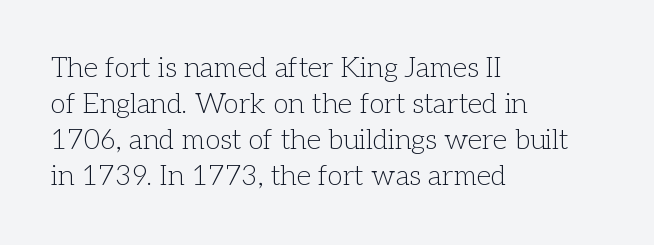
{"serif": "yes", "italic": "no", "bold": "no", "weight": "light", "width": "normal", "stroke_contrast": "low", "x_height": "medium", "monospaced": "no", "underline": "no", "align": "left", "line_spacing": "normal", "line_spacing_ratio": 1.28, "letter_spacing": "normal", "letter_spacing_em": 0.0, "glyph_px": 28}
